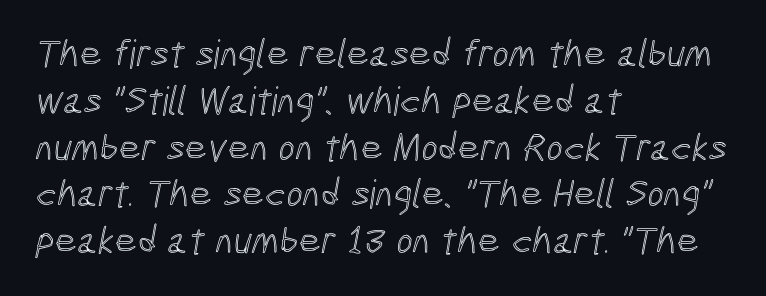
Descenders are the only things crossing below the line. Standard letterfit; no display-style spreading of the glyphs. You could not count columns in this text — the font is proportionally spaced. Line beginnings align vertically; line endings do not.
